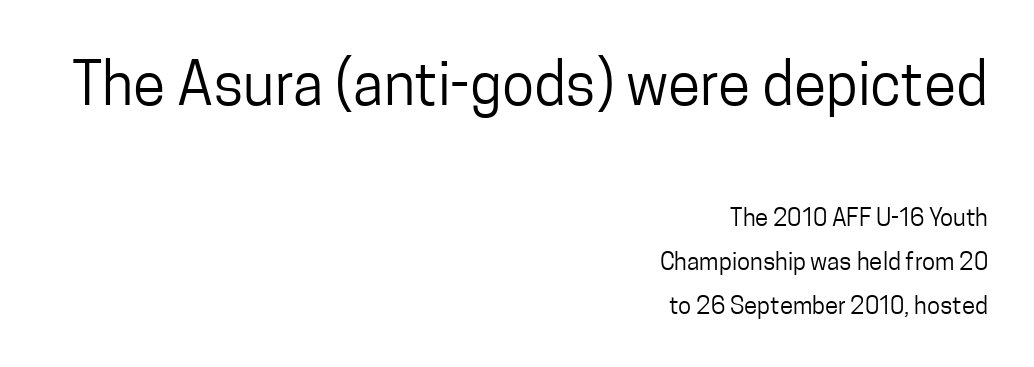
The image shows 59 px regular-weight, condensed sans-serif type, upright; set right-aligned, line spacing 1.84x, normal letter spacing, not underlined; the first (top) block is 2.46x larger; low stroke contrast and a medium x-height.
